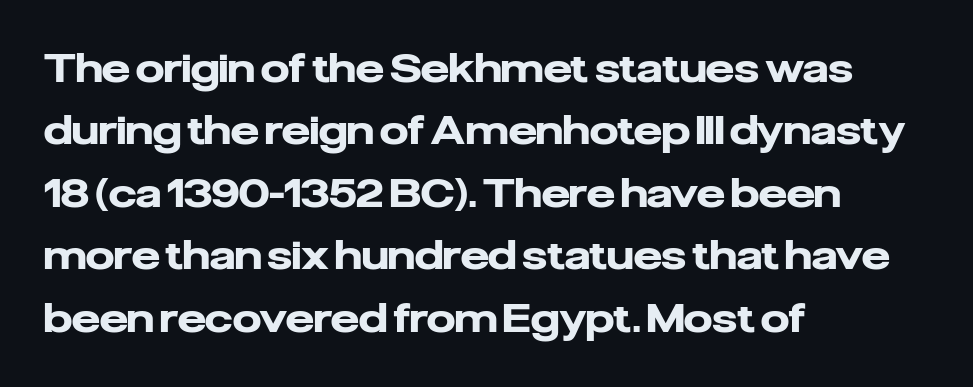
How are the letters spaced? Ordinarily, with no added tracking. A student would call this left alignment; a typographer would say flush left, rag right. The vertical gap from one line to the next is medium. Quick note: underline off. The designer went with a sans here, leaving each stem footless.
